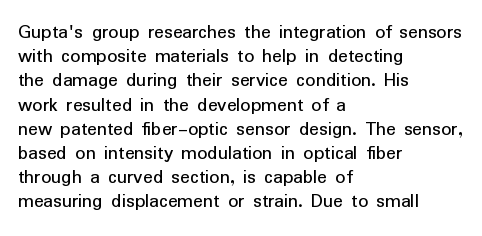
{"italic": "no", "bold": "no", "underline": "no", "align": "left", "line_spacing_ratio": 1.21, "letter_spacing": "normal", "letter_spacing_em": 0.0, "glyph_px": 20}
